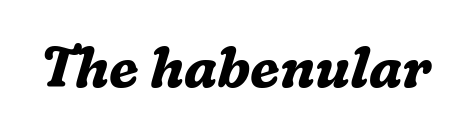
Q: Is the text bold? A: Yes.
Q: Is the text italic (slanted)? A: Yes, it leans right by about 16 degrees.
Q: Is the typeface a serif or a sans-serif typeface? A: Serif.
Q: Is the text underlined? A: No.
Q: Is the spacing between letters normal or unusually wide? A: Normal.
Q: Width (condensed, normal, or wide)? A: Normal.
Q: Stroke contrast? A: Medium.
Q: x-height? A: Medium.
Q: Monospaced? A: No.
